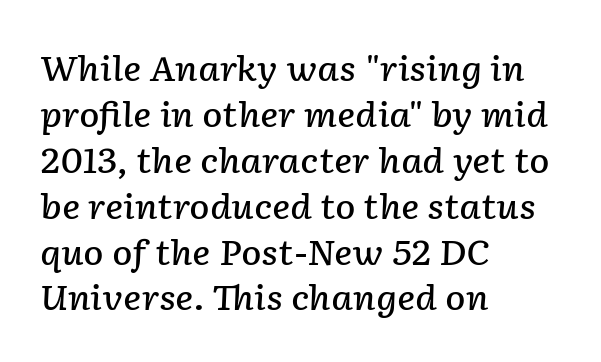
Q: Is the text bold? A: Semi-bold.
Q: Is the text italic (slanted)? A: Yes, it leans right by about 2 degrees.
Q: Is the text underlined? A: No.
Q: How is the paragraph aligned? A: Left-aligned.
Q: Is the spacing between letters normal or unusually wide? A: Normal.
Q: Is the spacing between lines tight, normal or loose? A: Normal.
Q: Width (condensed, normal, or wide)? A: Normal.
Q: Stroke contrast? A: Low.
Q: x-height? A: Medium.
Q: Monospaced? A: No.
